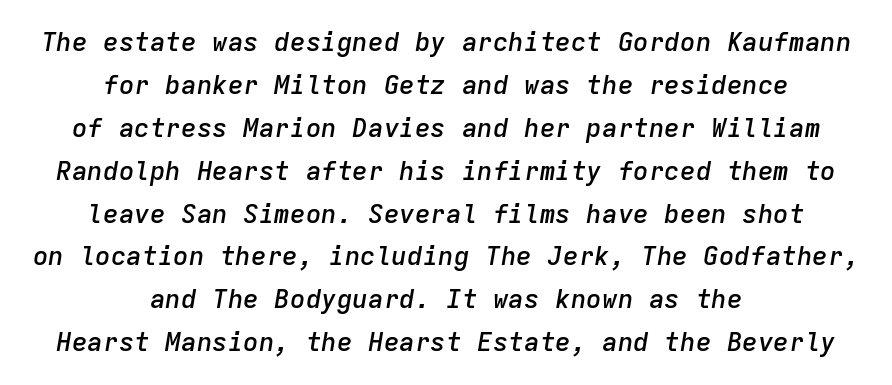
{"italic": "yes", "lean": "right", "slant_degrees": 9, "bold": "semi", "underline": "no", "align": "center", "line_spacing": "normal", "line_spacing_ratio": 1.65, "letter_spacing": "normal", "letter_spacing_em": 0.0, "glyph_px": 26}
